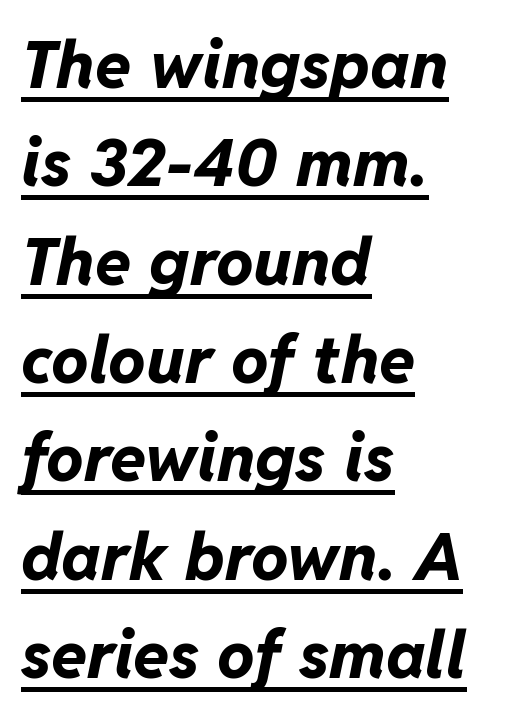
Q: Is the text bold? A: Yes.
Q: Is the text italic (slanted)? A: Yes, it leans right by about 11 degrees.
Q: Is the text underlined? A: Yes.
Q: How is the paragraph aligned? A: Left-aligned.
Q: Is the spacing between letters normal or unusually wide? A: Normal.
Q: Is the spacing between lines tight, normal or loose? A: Normal.
Q: Width (condensed, normal, or wide)? A: Normal.
Q: Stroke contrast? A: Low.
Q: x-height? A: Medium.
Q: Monospaced? A: No.
